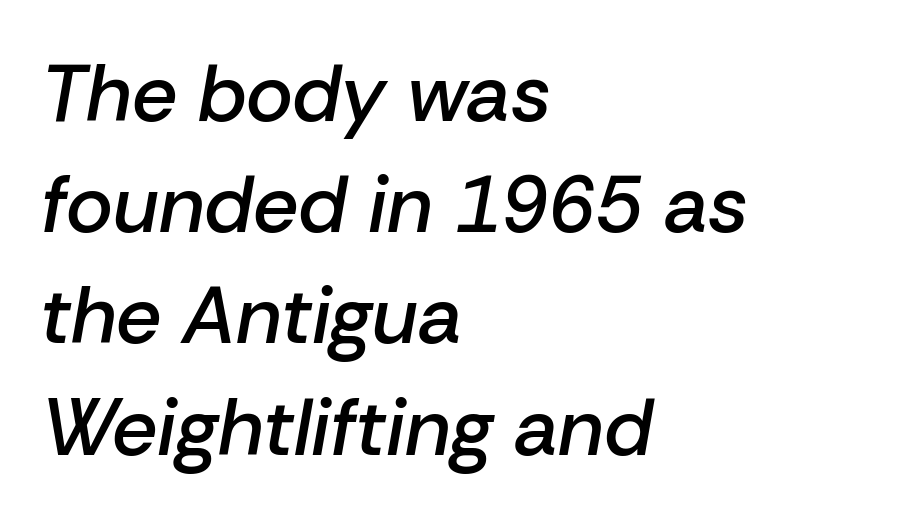
{"italic": "yes", "lean": "right", "slant_degrees": 10, "bold": "semi", "weight": "semibold", "width": "normal", "stroke_contrast": "low", "x_height": "medium", "monospaced": "no", "underline": "no", "align": "left", "line_spacing": "normal", "line_spacing_ratio": 1.39, "letter_spacing": "normal", "letter_spacing_em": 0.0, "glyph_px": 80}
